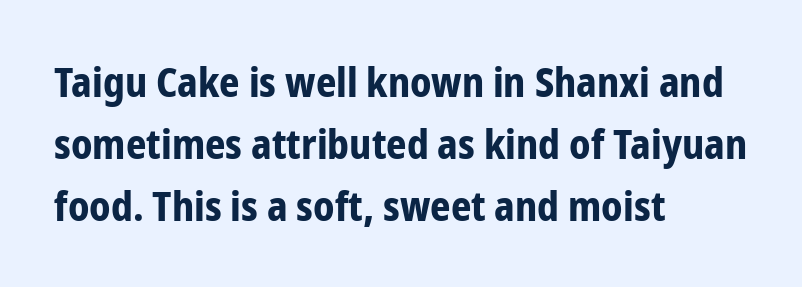
The image shows 40 px bold, condensed sans-serif type, upright; set left-aligned, normal line spacing (1.55x), normal letter spacing, not underlined; low stroke contrast and a medium x-height.
